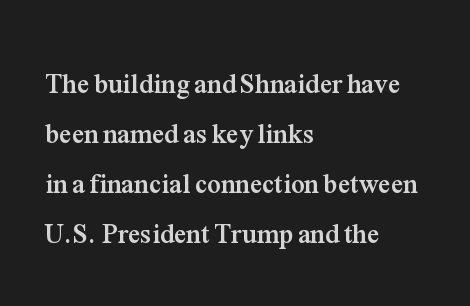
The horizontal fit of the characters is conventional and even. Typographic density is high because the face is bold. Just letters on the line, the space beneath them empty. Notice how the stems are strictly vertical — no italics here. Teacher's note: observe the even left margin — that is flush-left alignment.
